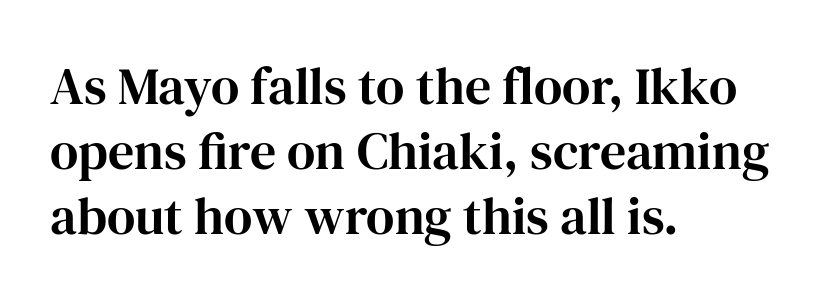
The image shows 52 px serif type, upright; set left-aligned, normal line spacing (1.25x), normal letter spacing, not underlined; high stroke contrast and a medium x-height.
